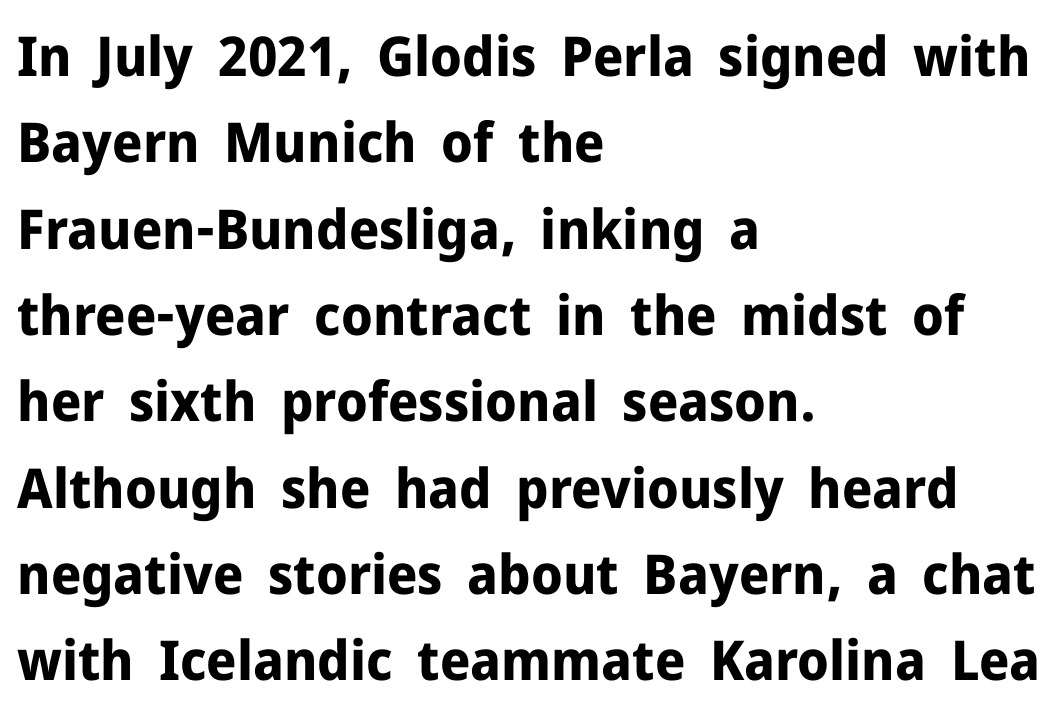
{"serif": "no", "italic": "no", "bold": "yes", "weight": "bold", "width": "normal", "stroke_contrast": "low", "x_height": "medium", "monospaced": "no", "underline": "no", "align": "left", "line_spacing": "normal", "line_spacing_ratio": 1.57, "letter_spacing": "normal", "letter_spacing_em": 0.0, "glyph_px": 55}
